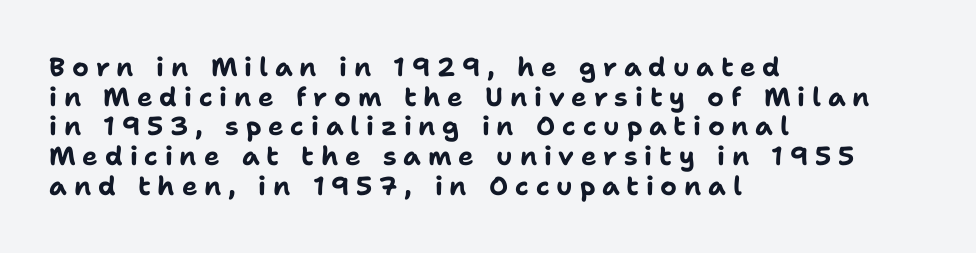
Baseline-to-baseline distance is barely more than the letter height. Bold? Absolutely — the strokes are thick and heavy. Ordinary non-slanted type is in use. In CSS terms this would be text-align: left. The passage shown is not underscored anywhere. These lines have a slow, spaced-out rhythm from letter to letter.
